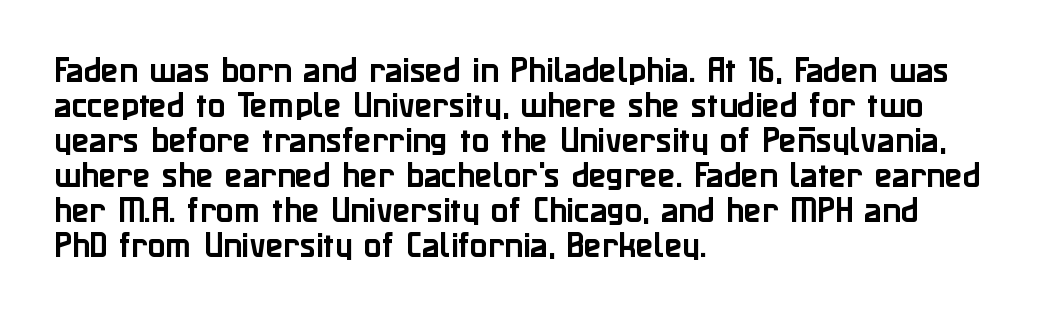
Notice how the stems are strictly vertical — no italics here. Character widths vary here, with narrow letters taking less room than wide ones. Letterform terminals end flat and unadorned throughout the passage. Observe the ordinary spacing: letters are neighbours, not strangers.
